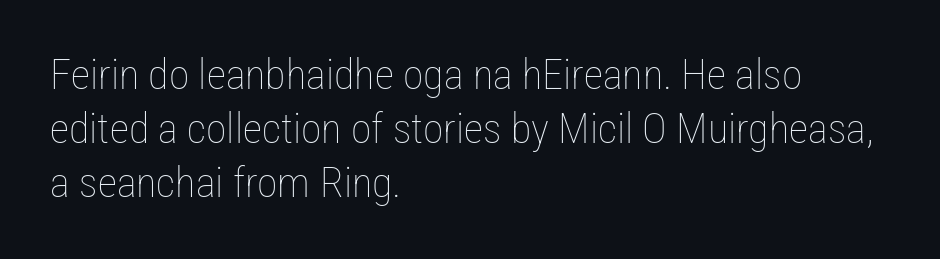
The image shows 42 px thin, condensed type, upright; set left-aligned, normal line spacing (1.29x), normal letter spacing, not underlined; low stroke contrast and a medium x-height.
